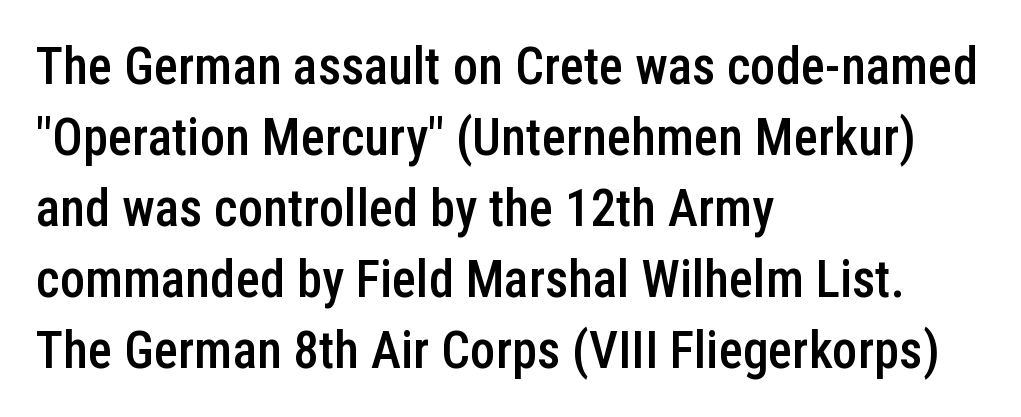
The type is set solid horizontally, with unmodified tracking. A student would call this left alignment; a typographer would say flush left, rag right. Each row of text sits above clean, open space. The passage shown is typed in a proportional face where columns would drift. Grotesque or geometric, the face here clearly has no serifs. Set as a demibold, roughly 600 on the weight scale.
